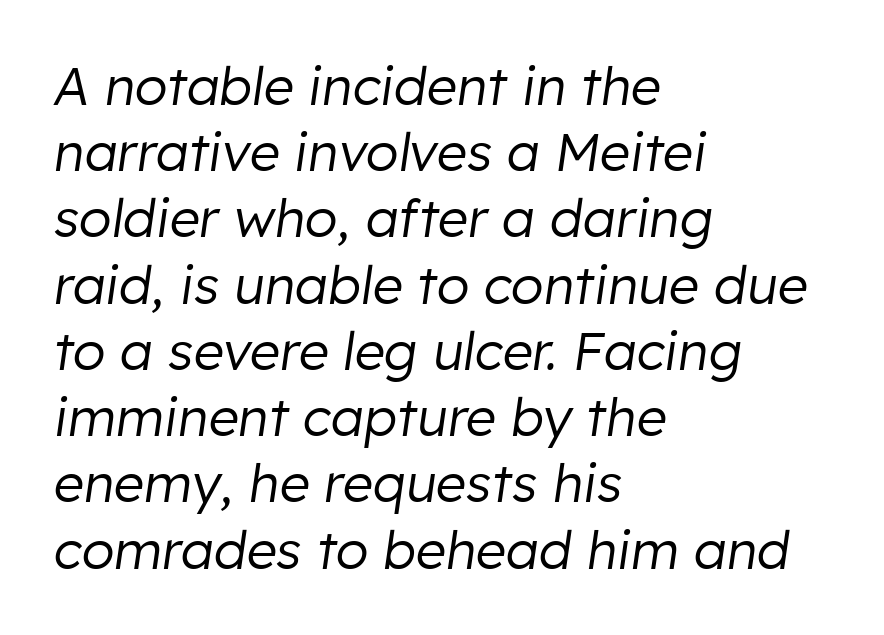
The image shows 53 px regular-weight type, italic (leaning right); set left-aligned, normal line spacing (1.25x), normal letter spacing, not underlined; low stroke contrast and a medium x-height.
